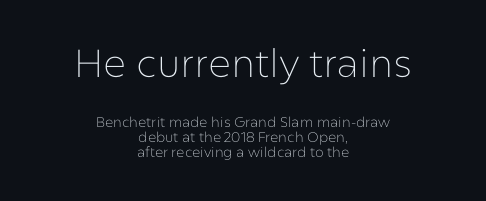
The compositor balanced each line on the midline. Posture: straight, roman, zero tilt. Line spacing here is tight. The letters carry no serifs — their stems end cleanly without finishing strokes. Between one letter and the next there's only the usual sliver of space. The space directly below the letters is spotless.
